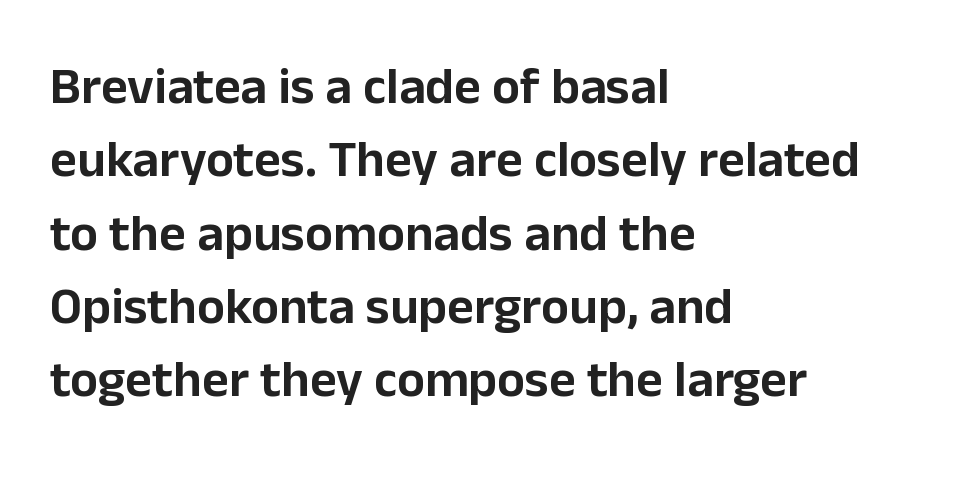
The image shows 52 px sans-serif type, upright; set left-aligned, normal line spacing (1.41x), normal letter spacing, not underlined; low stroke contrast and a medium x-height.
